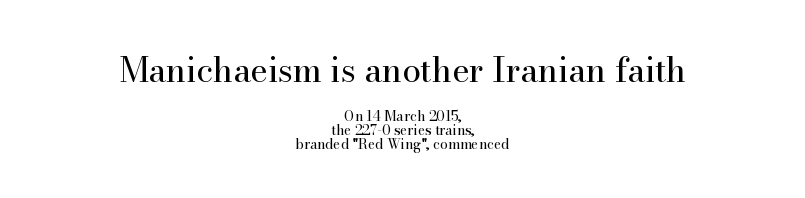
Character size in the leading block exceeds that of the trailing block. Honestly, there is no underline to notice here at all. The vertical gap from one line to the next is small. The rendering positions every line midway between the sides. The passage shown is typed in a proportional face where columns would drift. The font's upright variant was chosen for this text.
